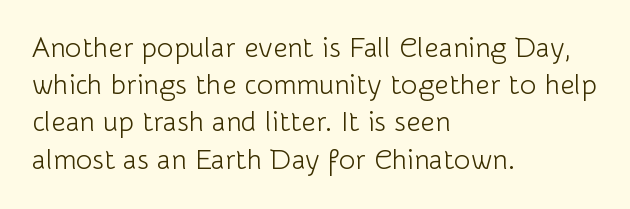
{"serif": "no", "italic": "no", "bold": "no", "weight": "light", "width": "normal", "stroke_contrast": "low", "x_height": "medium", "monospaced": "no", "underline": "no", "align": "left", "line_spacing": "normal", "line_spacing_ratio": 1.33, "letter_spacing": "normal", "letter_spacing_em": 0.0, "glyph_px": 28}
